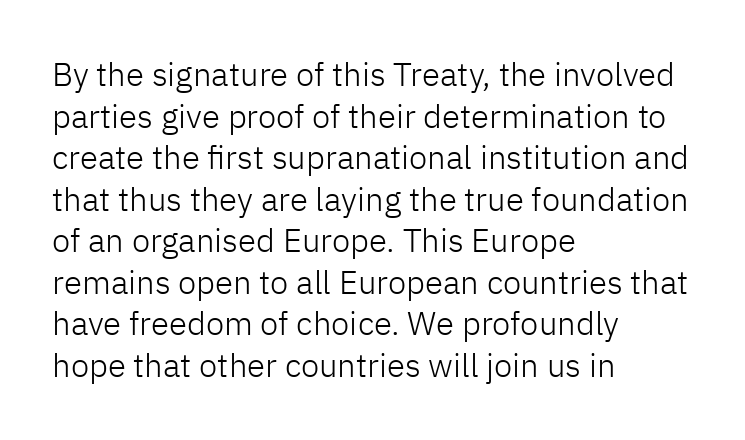
The image shows 33 px light sans-serif type, upright; set left-aligned, normal line spacing (1.26x), normal letter spacing, not underlined; low stroke contrast and a medium x-height.
